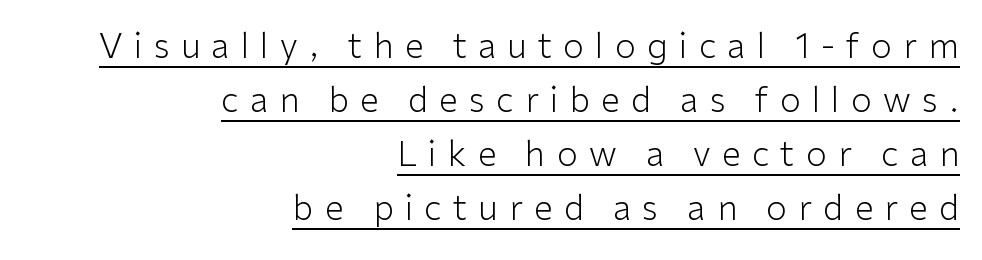
The image shows 34 px light sans-serif type, upright; set right-aligned, normal line spacing (1.59x), unusually wide letter spacing (+0.33 em), underlined; low stroke contrast and a medium x-height.
